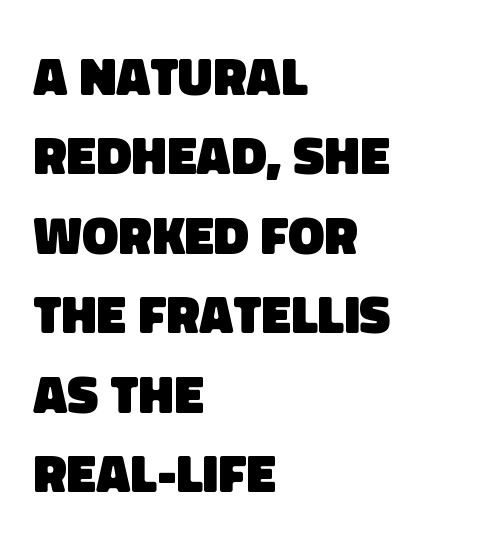
{"serif": "no", "bold": "yes", "weight": "heavy", "width": "normal", "stroke_contrast": "low", "x_height": "large", "monospaced": "no", "underline": "no", "align": "left", "line_spacing": "normal", "line_spacing_ratio": 1.47, "letter_spacing": "normal", "letter_spacing_em": 0.0, "glyph_px": 54}
